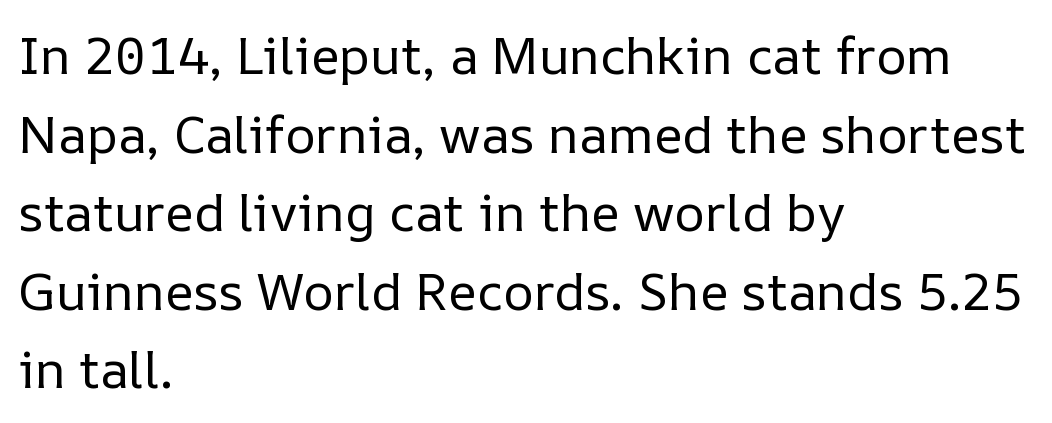
{"italic": "no", "bold": "no", "weight": "regular", "width": "normal", "stroke_contrast": "low", "x_height": "medium", "monospaced": "no", "underline": "no", "align": "left", "line_spacing": "normal", "line_spacing_ratio": 1.51, "letter_spacing": "normal", "letter_spacing_em": 0.0, "glyph_px": 52}
